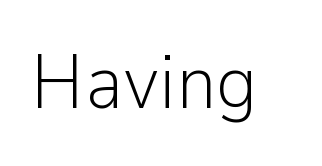
Nothing sits at the stroke ends, so this counts as sans-serif. It's the straight-up-and-down kind of type. Words appear dense and cohesive because spacing is normal. Letters rest on an invisible, unmarked baseline. The letters advance in unequal steps, a hallmark of proportional type. Caption: face not bold, strokes unweighted.
